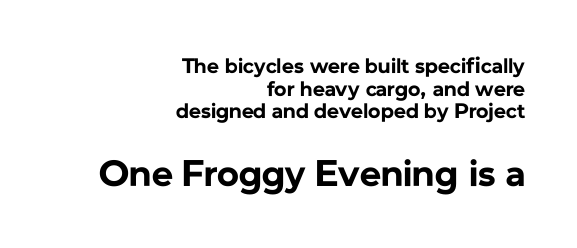
What's the leading like? Squeezed, with rows nearly overlapping. These lines keep a tight, regular rhythm from letter to letter. Scale increases going downward across the two blocks. The passage shown is emphatically bold.
